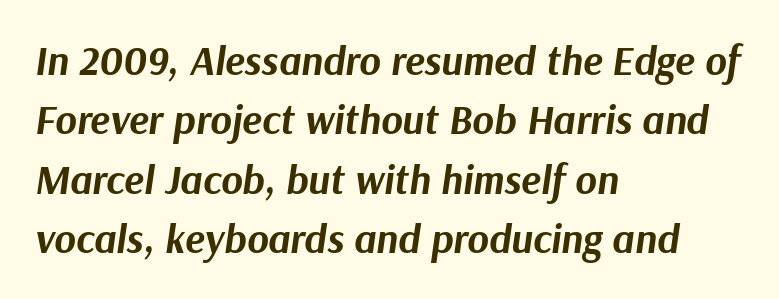
The image shows 41 px bold type, italic (leaning right); set left-aligned, normal line spacing (1.45x), normal letter spacing, not underlined; medium stroke contrast and a medium x-height.
